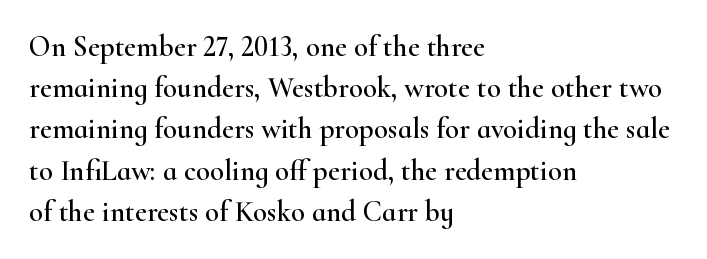
The space beneath each line is pristine and unruled. Do the characters align in a grid? No, the font is proportional. Italic? Not at all — the glyphs are vertical. Caption: standard tracking, unaltered. The glyphs in this specimen are seriffed.
